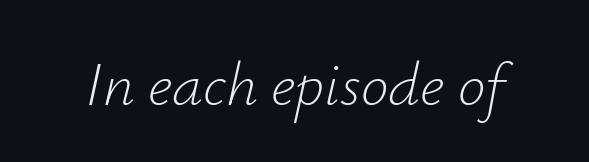
{"italic": "yes", "lean": "right", "slant_degrees": 12, "bold": "no", "weight": "light", "width": "normal", "stroke_contrast": "low", "x_height": "small", "monospaced": "no", "underline": "no", "letter_spacing": "normal", "letter_spacing_em": 0.0, "glyph_px": 62}
